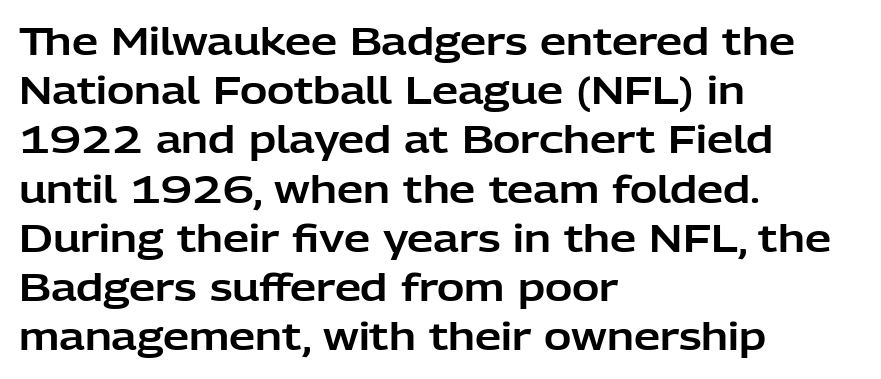
{"serif": "no", "italic": "no", "width": "normal", "stroke_contrast": "low", "x_height": "medium", "monospaced": "no", "underline": "no", "align": "left", "line_spacing": "normal", "line_spacing_ratio": 1.33, "letter_spacing": "normal", "letter_spacing_em": 0.0, "glyph_px": 37}
